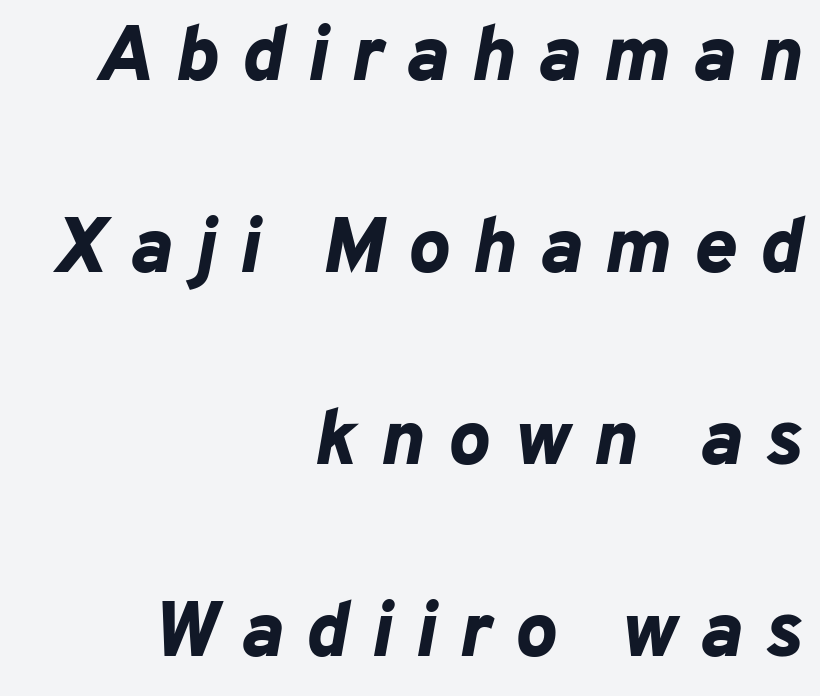
The font's italic variant was chosen for this text. Bold? Absolutely — the strokes are thick and heavy. Rule under the text: the space is simply empty. These lines are rendered in a variable-pitch font. Compared with typical body copy, the letter spacing here is much looser.
